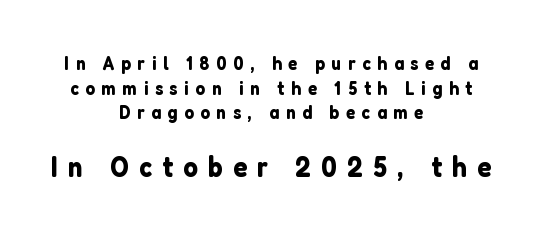
Spacing between characters has been opened up far beyond the box default. Only glyphs here, with clear space below each row. The passage shown is typeset with a sans-serif family. Here the designer chose a conventional face with non-uniform glyph widths.
